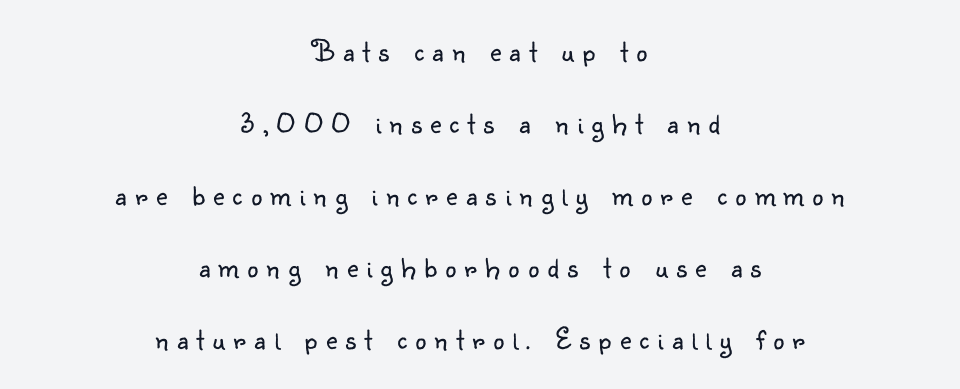
The image shows 31 px light sans-serif type, upright; set centered, loose line spacing (2.32x), unusually wide letter spacing (+0.27 em), not underlined; low stroke contrast and a small x-height.
